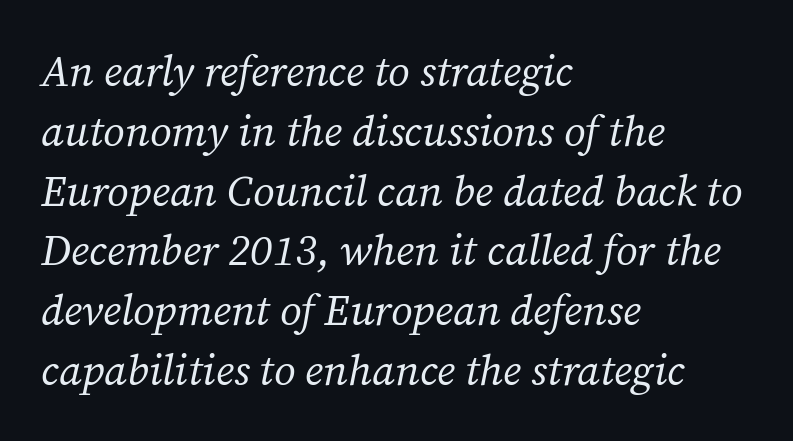
Q: Is the text bold? A: No.
Q: Is the text italic (slanted)? A: Yes, it leans right by about 12 degrees.
Q: Is the typeface a serif or a sans-serif typeface? A: Serif.
Q: Is the text underlined? A: No.
Q: How is the paragraph aligned? A: Left-aligned.
Q: Is the spacing between letters normal or unusually wide? A: Normal.
Q: Is the spacing between lines tight, normal or loose? A: Normal.
Q: Width (condensed, normal, or wide)? A: Normal.
Q: Stroke contrast? A: Medium.
Q: x-height? A: Medium.
Q: Monospaced? A: No.
